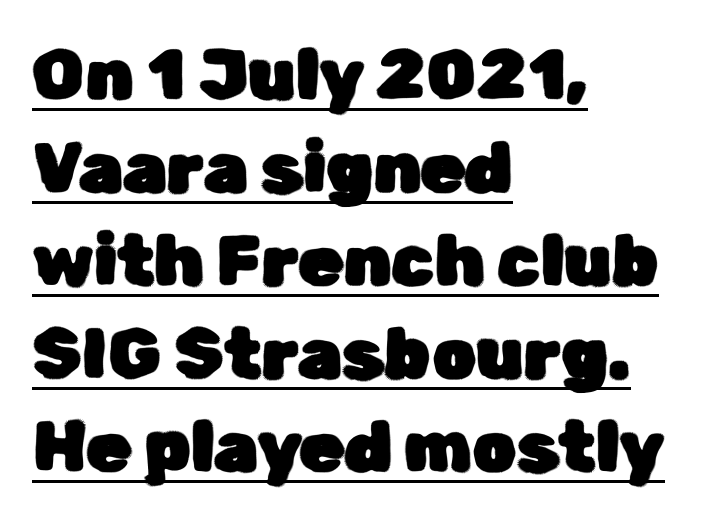
Q: Is the text italic (slanted)? A: No, it is upright.
Q: Is the typeface a serif or a sans-serif typeface? A: Sans-serif.
Q: Is the text underlined? A: Yes.
Q: How is the paragraph aligned? A: Left-aligned.
Q: Is the spacing between letters normal or unusually wide? A: Normal.
Q: Is the spacing between lines tight, normal or loose? A: Normal.
Q: Width (condensed, normal, or wide)? A: Normal.
Q: Stroke contrast? A: Low.
Q: x-height? A: Medium.
Q: Monospaced? A: No.
